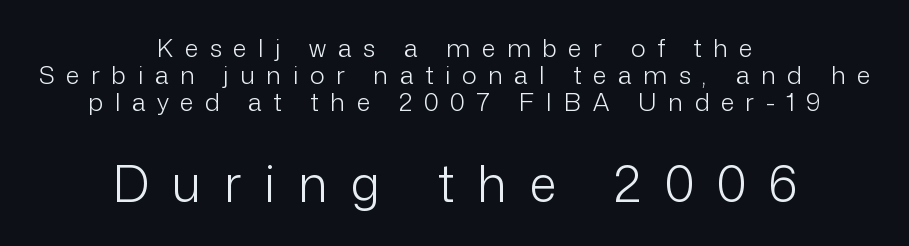
The image shows 50 px light sans-serif type, upright; set centered, tight line spacing (1.08x), unusually wide letter spacing (+0.46 em), not underlined; the second (bottom) block is 2.0x larger; low stroke contrast and a medium x-height.
